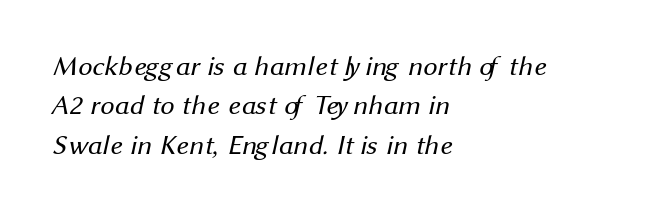
The image shows 28 px regular-weight sans-serif type; set left-aligned, normal line spacing (1.41x), normal letter spacing, not underlined; medium stroke contrast and a medium x-height.
